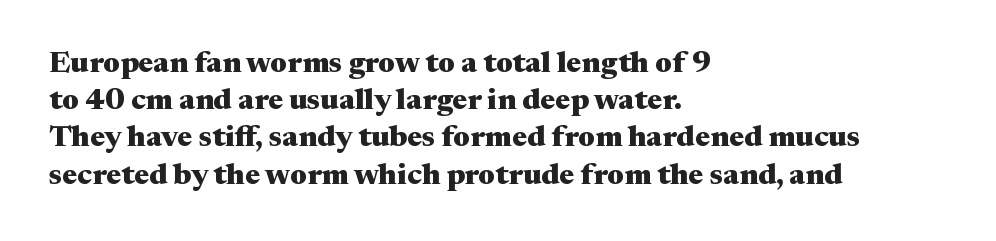
{"serif": "yes", "italic": "no", "bold": "yes", "weight": "heavy", "width": "wide", "stroke_contrast": "medium", "x_height": "medium", "monospaced": "no", "underline": "no", "align": "left", "line_spacing_ratio": 1.24, "letter_spacing": "normal", "letter_spacing_em": 0.0, "glyph_px": 30}
